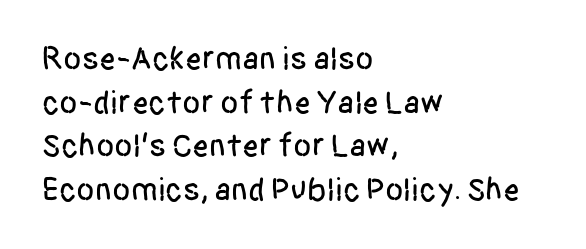
Alignment: flush left. The designer left line spacing at the default. You could not count columns in this text — the font is proportionally spaced. Serif or sans? Sans — the stroke terminals are bare. It's the straight-up-and-down kind of type.
